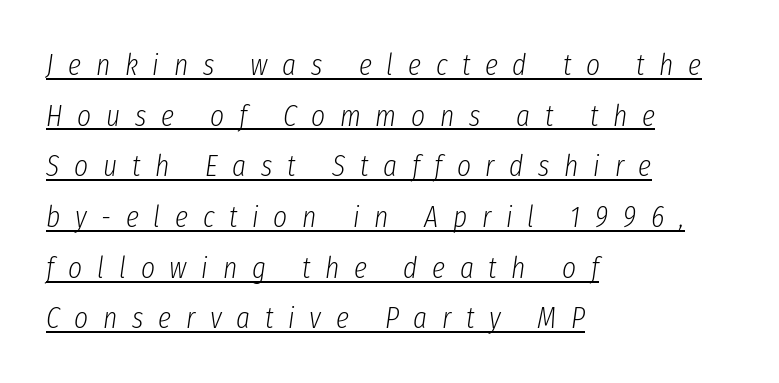
The paragraph has a hard left edge and a soft right edge. The letterforms stand isolated, each surrounded by extra space. You could not count columns in this text — the font is proportionally spaced. Compared with typical paragraphs, the rows here are spaced about the same. Looking at the ascenders, they clearly lean. Does a line run under the words? Yes, clearly.
